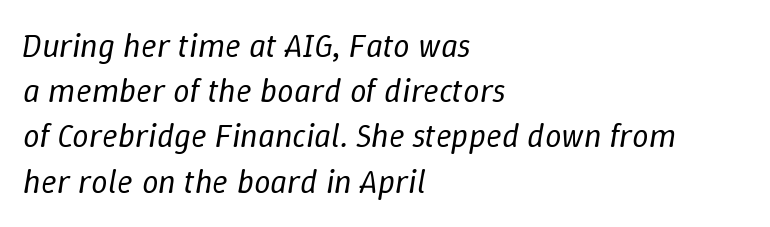
{"italic": "yes", "lean": "right", "slant_degrees": 9, "bold": "no", "weight": "regular", "width": "normal", "stroke_contrast": "low", "x_height": "medium", "monospaced": "no", "underline": "no", "align": "left", "line_spacing": "normal", "line_spacing_ratio": 1.37, "letter_spacing": "normal", "letter_spacing_em": 0.0, "glyph_px": 33}
